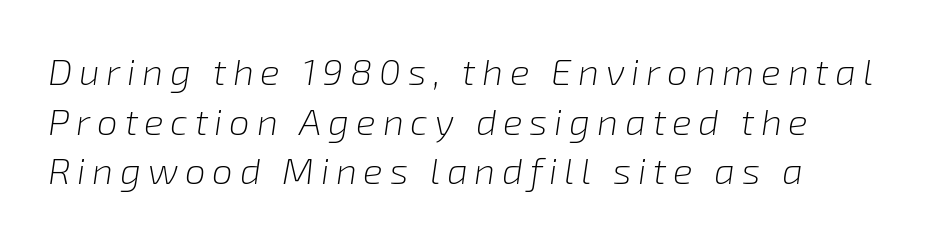
The image shows 37 px light type, italic (leaning right); set left-aligned, normal line spacing (1.34x), not underlined; low stroke contrast and a medium x-height.
